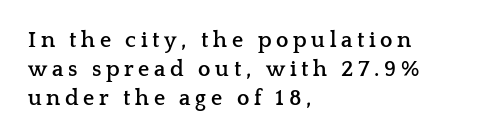
Q: Is the text bold? A: Yes.
Q: Is the text italic (slanted)? A: No, it is upright.
Q: Is the text underlined? A: No.
Q: How is the paragraph aligned? A: Left-aligned.
Q: Is the spacing between letters normal or unusually wide? A: Unusually wide.
Q: Is the spacing between lines tight, normal or loose? A: Normal.
